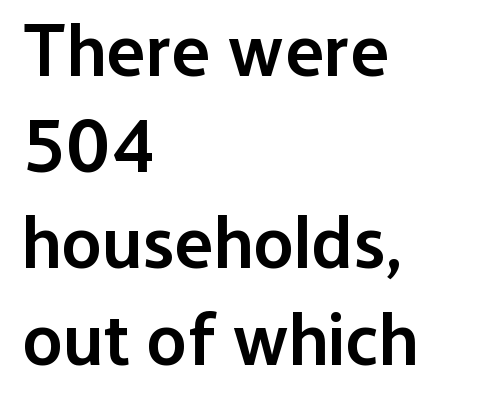
{"serif": "no", "italic": "no", "bold": "semi", "weight": "semibold", "width": "normal", "stroke_contrast": "low", "x_height": "medium", "monospaced": "no", "underline": "no", "align": "left", "line_spacing": "normal", "line_spacing_ratio": 1.3, "letter_spacing": "normal", "letter_spacing_em": 0.0, "glyph_px": 74}
